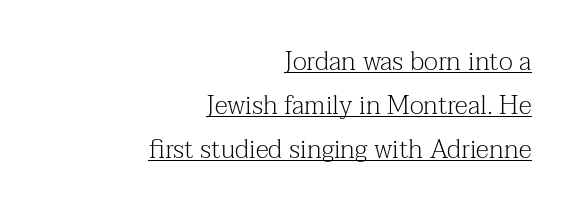
Q: Is the text bold? A: No.
Q: Is the text italic (slanted)? A: No, it is upright.
Q: Is the text underlined? A: Yes.
Q: How is the paragraph aligned? A: Right-aligned.
Q: Is the spacing between letters normal or unusually wide? A: Normal.
Q: Is the spacing between lines tight, normal or loose? A: Normal.
